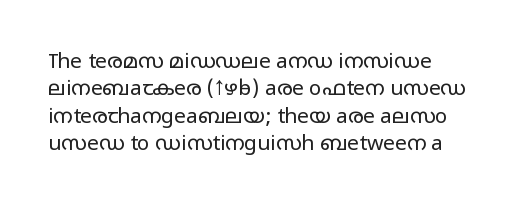
{"italic": "no", "bold": "no", "underline": "no", "align": "left", "line_spacing": "normal", "line_spacing_ratio": 1.3, "letter_spacing": "normal", "letter_spacing_em": 0.0, "glyph_px": 21}
